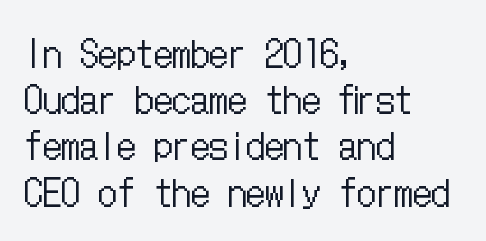
The paragraph has a hard left edge and a soft right edge. Type without underlining. Counters stay open thanks to moderate or lighter strokes. Compared with typical paragraphs, the rows here are spaced about the same.
